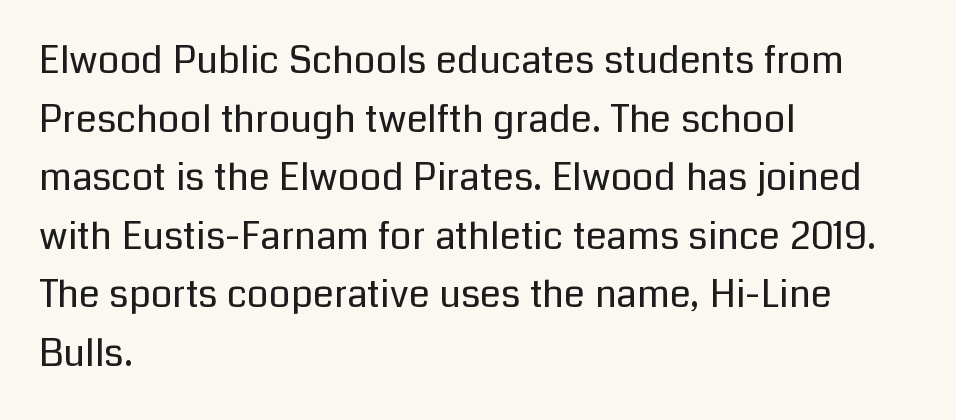
{"serif": "no", "italic": "no", "bold": "no", "weight": "regular", "width": "normal", "stroke_contrast": "low", "x_height": "medium", "monospaced": "no", "underline": "no", "align": "left", "line_spacing": "normal", "line_spacing_ratio": 1.54, "letter_spacing": "normal", "letter_spacing_em": 0.0, "glyph_px": 38}
